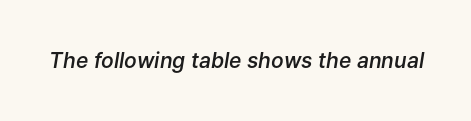
The strip under each line holds only bare page. Is the type slanted? Yes — the strokes lean at a clear angle. Weight check: semibold — heavier than regular, not quite bold. Caption: standard tracking, unaltered.
